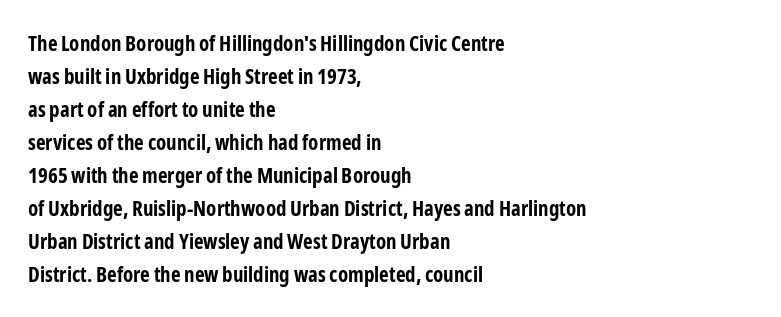
Q: Is the text bold? A: Yes.
Q: Is the text italic (slanted)? A: No, it is upright.
Q: Is the text underlined? A: No.
Q: How is the paragraph aligned? A: Left-aligned.
Q: Is the spacing between letters normal or unusually wide? A: Normal.
Q: Is the spacing between lines tight, normal or loose? A: Normal.
